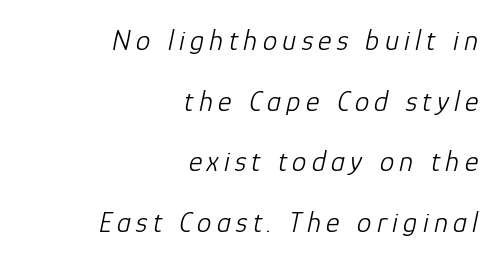
Descenders hang freely into open space. The ragged edge is on the left, which tells us the setting is flush right. This is oblique type, the kind used for emphasis or titles. A typesetter would call this proportional, since set widths differ per character.
